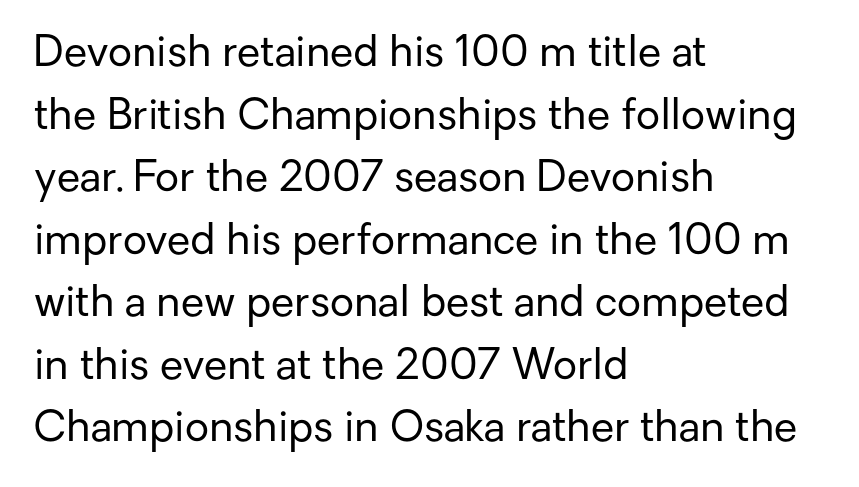
{"serif": "no", "italic": "no", "bold": "no", "weight": "regular", "width": "normal", "stroke_contrast": "low", "x_height": "medium", "monospaced": "no", "underline": "no", "align": "left", "line_spacing": "normal", "line_spacing_ratio": 1.49, "letter_spacing": "normal", "letter_spacing_em": 0.0, "glyph_px": 42}
